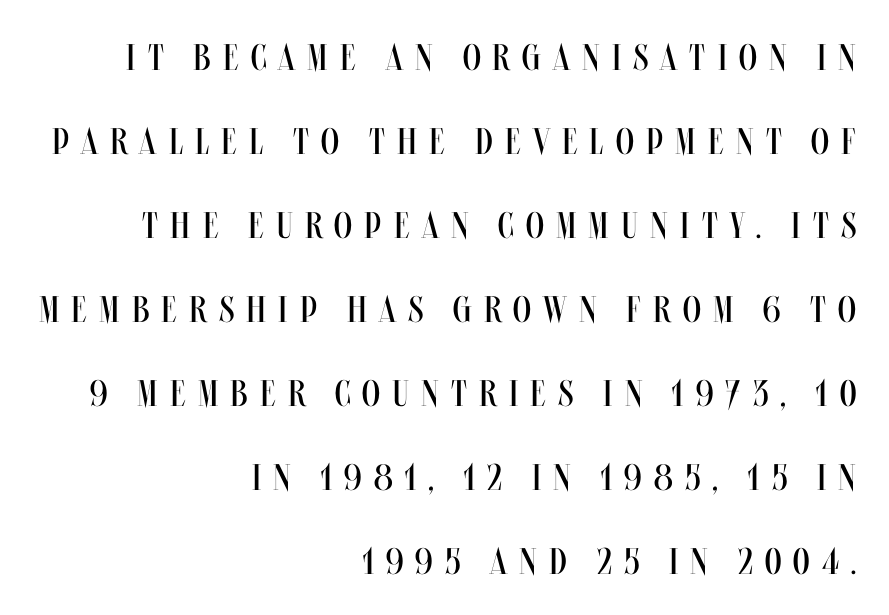
Q: Is the text bold? A: No.
Q: Is the text italic (slanted)? A: No, it is upright.
Q: Is the text underlined? A: No.
Q: How is the paragraph aligned? A: Right-aligned.
Q: Is the spacing between letters normal or unusually wide? A: Unusually wide.
Q: Is the spacing between lines tight, normal or loose? A: Loose.
Q: Width (condensed, normal, or wide)? A: Condensed.
Q: Stroke contrast? A: Medium.
Q: x-height? A: Large.
Q: Monospaced? A: No.
